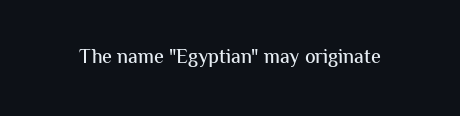
These lines keep a tight, regular rhythm from letter to letter. Unmarked baselines from the first word to the last. Italic: no, the glyphs are upright roman.
